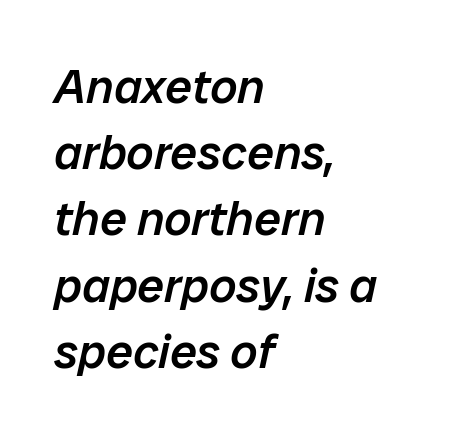
Plain, unruled lines of type. In terms of letterspacing, this is plain default setting. Layout note: lines flush left. Emphasis-style slanted type is in use. These lines are rendered in a variable-pitch font.
